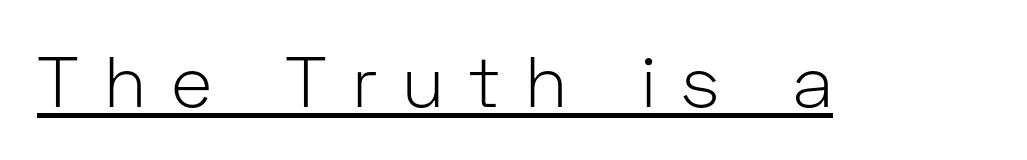
A typesetter would call this proportional, since set widths differ per character. Upright lettering throughout. No heavy texture on the line: the type isn't bold. Quick note: underline on. Note: no serifs on the glyphs.
